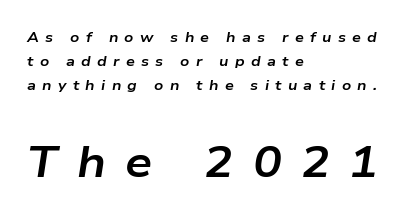
The image shows 43 px bold, wide type, italic (leaning right); set left-aligned, normal line spacing (1.7x), unusually wide letter spacing (+0.45 em), not underlined; the second (bottom) block is 3.07x larger; low stroke contrast and a medium x-height.
